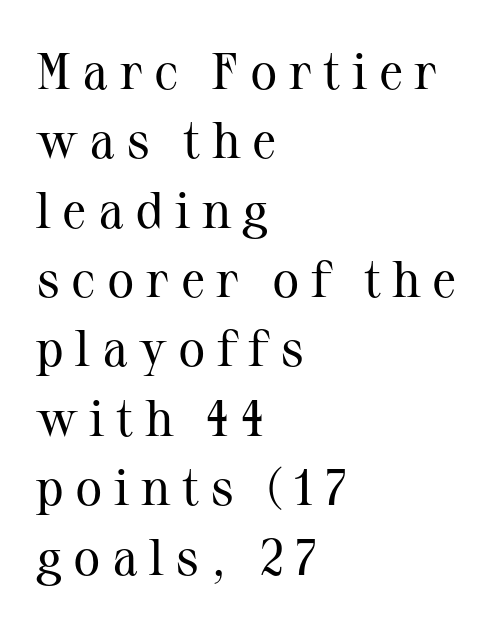
{"serif": "yes", "italic": "no", "bold": "no", "weight": "regular", "width": "normal", "stroke_contrast": "medium", "x_height": "medium", "monospaced": "no", "underline": "no", "align": "left", "line_spacing": "normal", "line_spacing_ratio": 1.36, "letter_spacing": "wide", "letter_spacing_em": 0.22, "glyph_px": 51}
